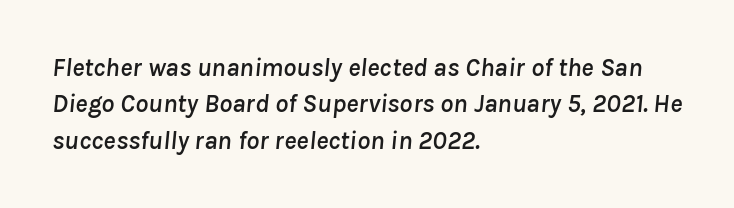
The image shows 26 px text type, italic (leaning right); set left-aligned, normal line spacing (1.4x), normal letter spacing, not underlined.
